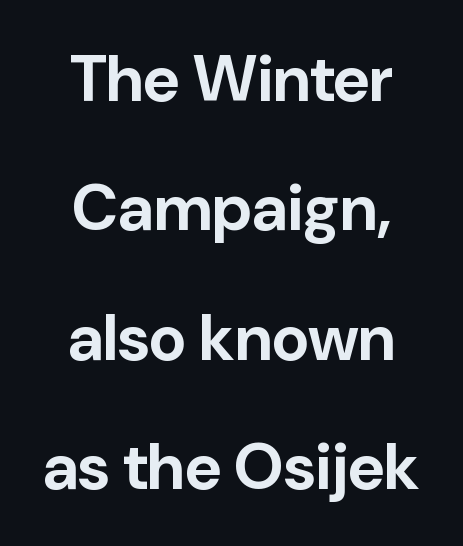
{"serif": "no", "italic": "no", "bold": "yes", "weight": "bold", "width": "normal", "stroke_contrast": "low", "x_height": "medium", "monospaced": "no", "underline": "no", "align": "center", "line_spacing": "loose", "line_spacing_ratio": 2.02, "letter_spacing": "normal", "letter_spacing_em": 0.0, "glyph_px": 64}
